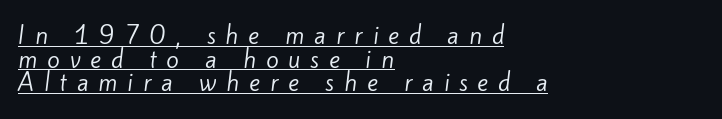
{"bold": "no", "underline": "yes", "align": "left", "line_spacing": "tight", "line_spacing_ratio": 1.03, "letter_spacing": "wide", "letter_spacing_em": 0.43, "glyph_px": 23}
